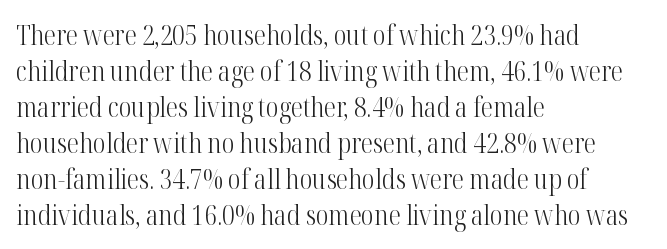
Q: Is the text bold? A: No.
Q: Is the text italic (slanted)? A: No, it is upright.
Q: Is the text underlined? A: No.
Q: How is the paragraph aligned? A: Left-aligned.
Q: Is the spacing between letters normal or unusually wide? A: Normal.
Q: Is the spacing between lines tight, normal or loose? A: Normal.
